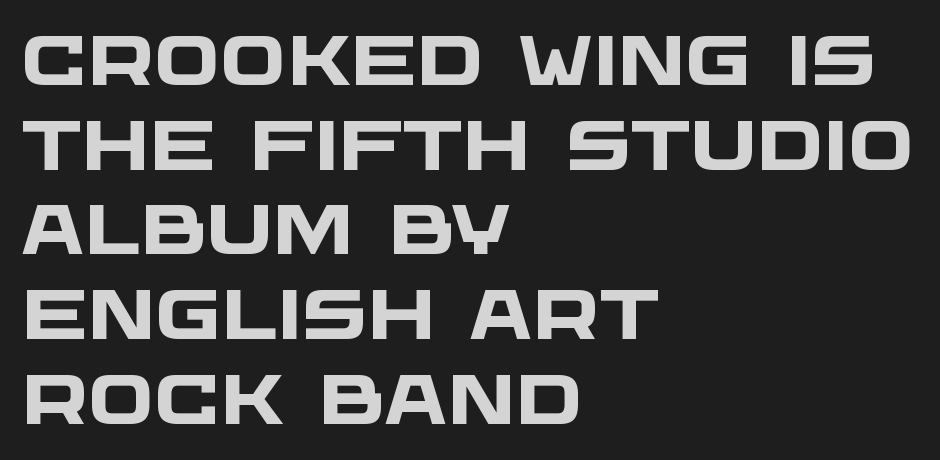
I'd call this a sans setting — the letters go barefoot. Varying glyph widths throughout — classic text-font behaviour. Look at the tracking — it's just the regular setting, nothing added. Where is the straight margin? On the left.
